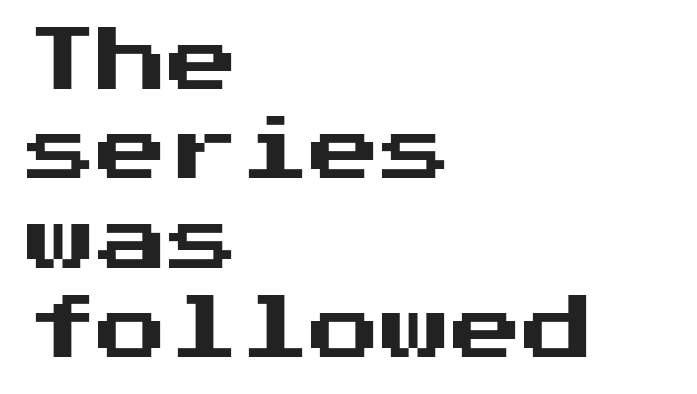
Regarding serifs, this sample does without them. Italic: no, the glyphs are upright roman. Line spacing here is normal. Underline: absent. These lines are set flush left with a ragged right edge. Letter spacing: default.
